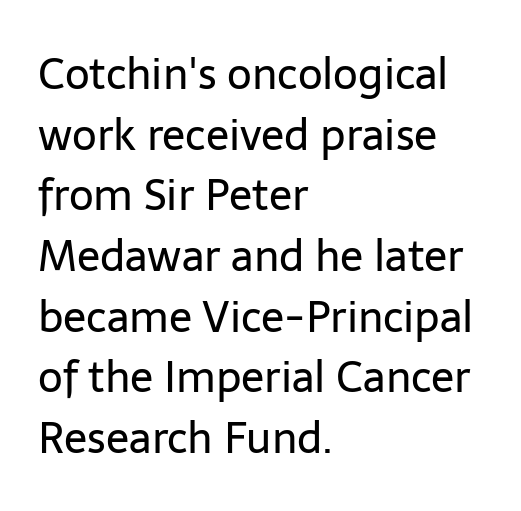
{"serif": "no", "italic": "no", "bold": "no", "weight": "regular", "width": "normal", "stroke_contrast": "low", "x_height": "medium", "monospaced": "no", "underline": "no", "align": "left", "line_spacing": "normal", "line_spacing_ratio": 1.41, "letter_spacing": "normal", "letter_spacing_em": 0.0, "glyph_px": 43}
